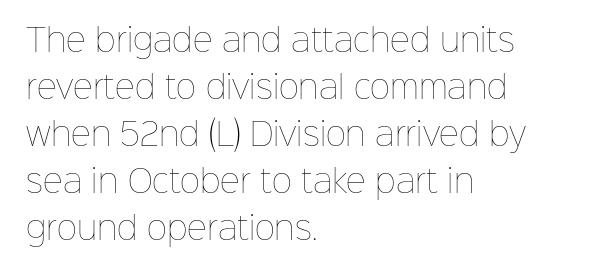
Q: Is the text bold? A: No.
Q: Is the text italic (slanted)? A: No, it is upright.
Q: Is the text underlined? A: No.
Q: How is the paragraph aligned? A: Left-aligned.
Q: Is the spacing between letters normal or unusually wide? A: Normal.
Q: Is the spacing between lines tight, normal or loose? A: Normal.
Q: Width (condensed, normal, or wide)? A: Normal.
Q: Stroke contrast? A: Low.
Q: x-height? A: Medium.
Q: Monospaced? A: No.
